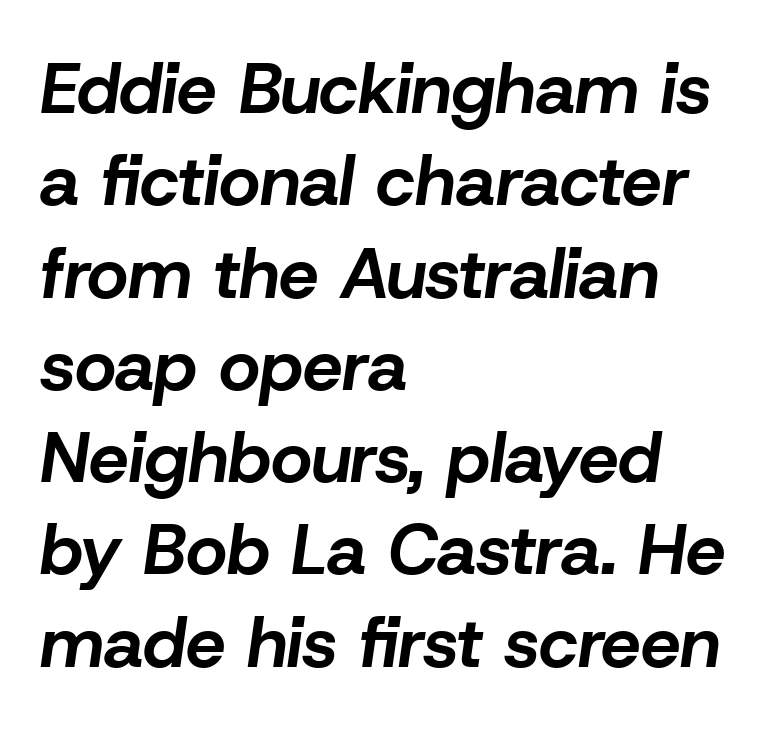
Q: Is the text bold? A: Yes.
Q: Is the text italic (slanted)? A: Yes, it leans right by about 8 degrees.
Q: Is the text underlined? A: No.
Q: How is the paragraph aligned? A: Left-aligned.
Q: Is the spacing between letters normal or unusually wide? A: Normal.
Q: Is the spacing between lines tight, normal or loose? A: Normal.
Q: Width (condensed, normal, or wide)? A: Normal.
Q: Stroke contrast? A: Low.
Q: x-height? A: Medium.
Q: Monospaced? A: No.
